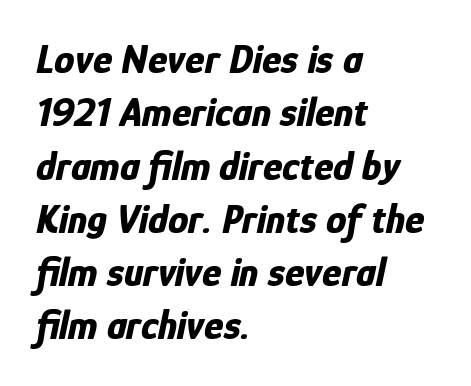
Reading down the block, your eye returns to a fixed left position each line. Character widths vary here, with narrow letters taking less room than wide ones. Letter spacing: default. How would I describe the line gaps? Plain and ordinary.
